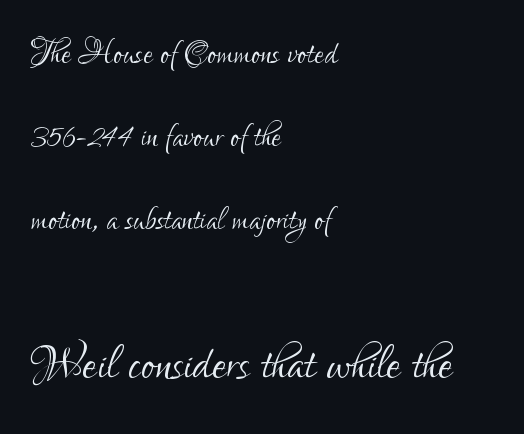
Q: Is the text bold? A: No.
Q: Is the text italic (slanted)? A: Yes.
Q: Is the typeface a serif or a sans-serif typeface? A: Sans-serif.
Q: Is the text underlined? A: No.
Q: How is the paragraph aligned? A: Left-aligned.
Q: Is the spacing between letters normal or unusually wide? A: Normal.
Q: Is the spacing between lines tight, normal or loose? A: Loose.
Q: Which block of text is set in a larger size, the first (top) or the second (bottom)? A: The second (bottom) one.
Q: Width (condensed, normal, or wide)? A: Condensed.
Q: Stroke contrast? A: Low.
Q: x-height? A: Small.
Q: Monospaced? A: No.
